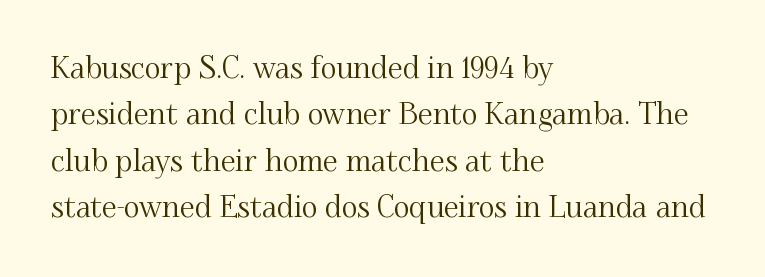
The image shows 30 px serif type, upright; set left-aligned, normal line spacing (1.55x), normal letter spacing, not underlined; medium stroke contrast and a small x-height.
